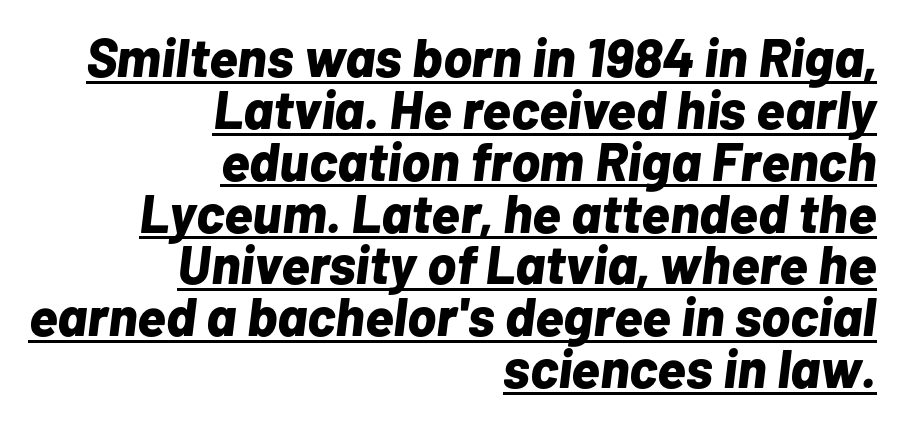
Default kerning and tracking; the words read as compact shapes. In terms of weight, the rendering is a true, heavy bold. The letters advance in unequal steps, a hallmark of proportional type. Typeset ragged left — the right edge is the straight one. In designer terms, the underline attribute is active on this setting. Notice how the stems are inclined rather than vertical — that's the hallmark of italics.
